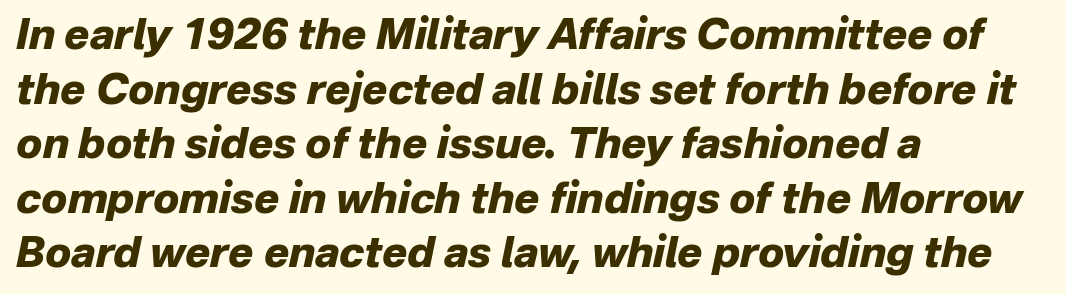
The image shows 42 px heavy type, italic (leaning right); set left-aligned, normal line spacing (1.3x), normal letter spacing, not underlined; low stroke contrast and a medium x-height.
